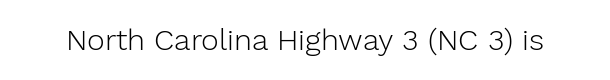
Q: Is the text bold? A: No.
Q: Is the text italic (slanted)? A: No, it is upright.
Q: Is the typeface a serif or a sans-serif typeface? A: Sans-serif.
Q: Is the text underlined? A: No.
Q: Is the spacing between letters normal or unusually wide? A: Normal.
Q: Width (condensed, normal, or wide)? A: Normal.
Q: Stroke contrast? A: Low.
Q: x-height? A: Medium.
Q: Monospaced? A: No.
